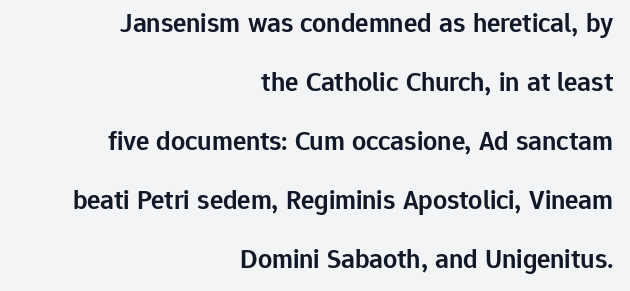
Q: Is the text bold? A: Semi-bold.
Q: Is the text italic (slanted)? A: No, it is upright.
Q: Is the typeface a serif or a sans-serif typeface? A: Sans-serif.
Q: Is the text underlined? A: No.
Q: How is the paragraph aligned? A: Right-aligned.
Q: Is the spacing between letters normal or unusually wide? A: Normal.
Q: Is the spacing between lines tight, normal or loose? A: Loose.
Q: Width (condensed, normal, or wide)? A: Normal.
Q: Stroke contrast? A: Low.
Q: x-height? A: Medium.
Q: Monospaced? A: No.
